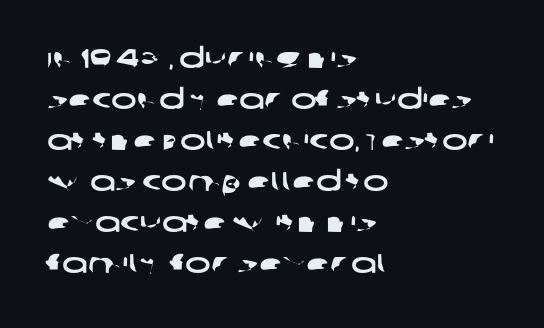
The image shows 27 px text type; set left-aligned, normal line spacing (1.52x), normal letter spacing, not underlined.
